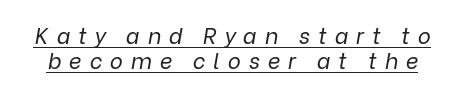
{"italic": "yes", "lean": "right", "slant_degrees": 9, "bold": "no", "underline": "yes", "line_spacing": "tight", "line_spacing_ratio": 1.15, "letter_spacing": "wide", "letter_spacing_em": 0.36, "glyph_px": 22}
